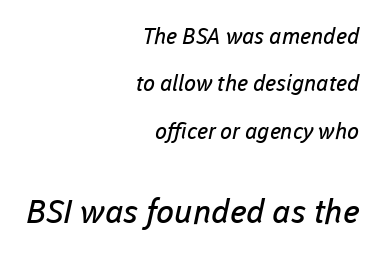
Q: Is the text bold? A: No.
Q: Is the typeface a serif or a sans-serif typeface? A: Sans-serif.
Q: Is the text underlined? A: No.
Q: How is the paragraph aligned? A: Right-aligned.
Q: Is the spacing between letters normal or unusually wide? A: Normal.
Q: Is the spacing between lines tight, normal or loose? A: Loose.
Q: Which block of text is set in a larger size, the first (top) or the second (bottom)? A: The second (bottom) one.
Q: Width (condensed, normal, or wide)? A: Normal.
Q: Stroke contrast? A: Low.
Q: x-height? A: Medium.
Q: Monospaced? A: No.
